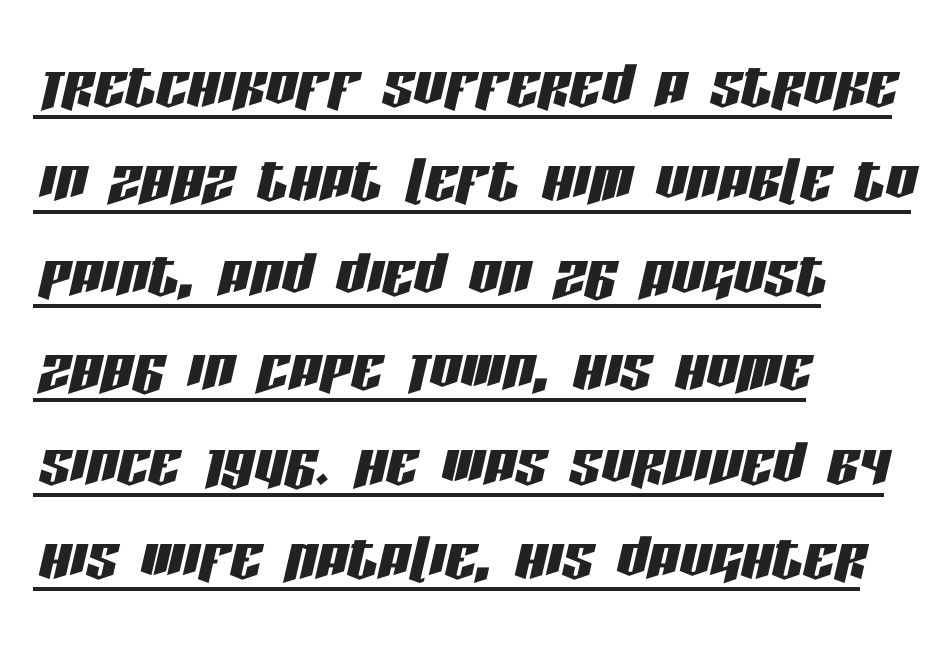
Q: Is the text italic (slanted)? A: Yes, it leans right by about 13 degrees.
Q: Is the text underlined? A: Yes.
Q: How is the paragraph aligned? A: Left-aligned.
Q: Is the spacing between letters normal or unusually wide? A: Normal.
Q: Width (condensed, normal, or wide)? A: Condensed.
Q: Stroke contrast? A: Low.
Q: x-height? A: Large.
Q: Monospaced? A: No.
